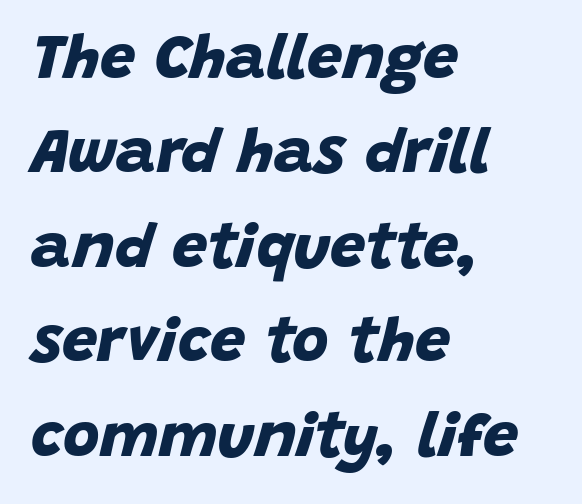
The image shows 63 px bold sans-serif type; set left-aligned, normal line spacing (1.5x), normal letter spacing, not underlined; low stroke contrast and a large x-height.
